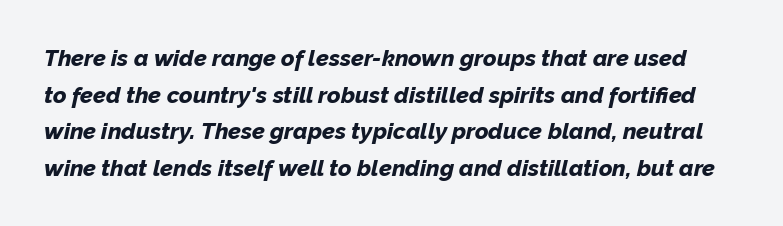
A normal amount of white space separates one row of letters from the next. If you drew a line through each stem, it would be angled. Strong, thick strokes mark this as bold type. The horizontal fit of the characters is conventional and even. The strip under each line holds only bare page.
